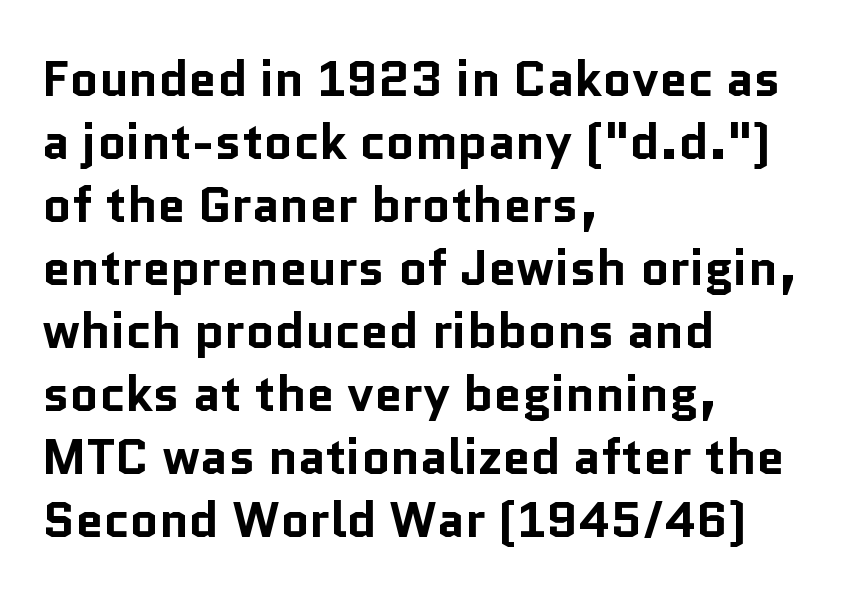
Q: Is the text bold? A: Yes.
Q: Is the text italic (slanted)? A: No, it is upright.
Q: Is the typeface a serif or a sans-serif typeface? A: Sans-serif.
Q: Is the text underlined? A: No.
Q: How is the paragraph aligned? A: Left-aligned.
Q: Is the spacing between letters normal or unusually wide? A: Normal.
Q: Is the spacing between lines tight, normal or loose? A: Normal.
Q: Width (condensed, normal, or wide)? A: Normal.
Q: Stroke contrast? A: Low.
Q: x-height? A: Medium.
Q: Monospaced? A: No.
